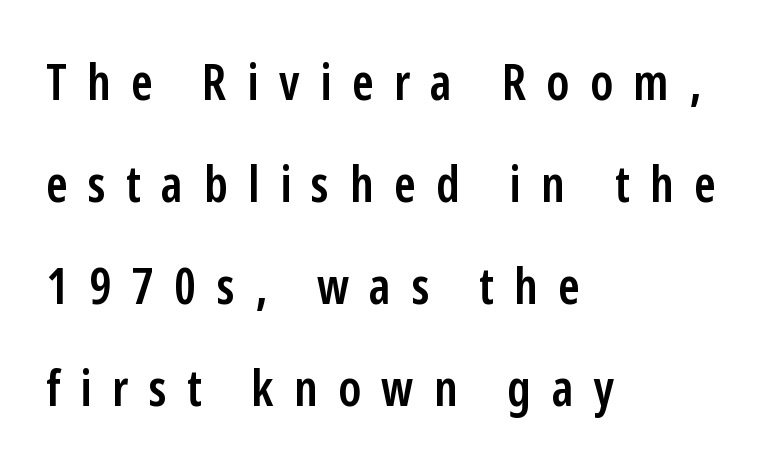
Q: Is the text bold? A: Semi-bold.
Q: Is the text italic (slanted)? A: No, it is upright.
Q: Is the typeface a serif or a sans-serif typeface? A: Sans-serif.
Q: Is the text underlined? A: No.
Q: How is the paragraph aligned? A: Left-aligned.
Q: Is the spacing between letters normal or unusually wide? A: Unusually wide.
Q: Is the spacing between lines tight, normal or loose? A: Loose.
Q: Width (condensed, normal, or wide)? A: Condensed.
Q: Stroke contrast? A: Low.
Q: x-height? A: Medium.
Q: Monospaced? A: No.
